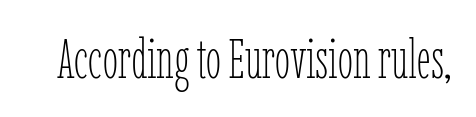
A typesetter would call this zero additional tracking. The face used here is proportionally spaced, like ordinary book or web type. Bold? No — there's no thickening of the strokes. The space directly below the letters is spotless. Ascenders rise straight up at ninety degrees.
